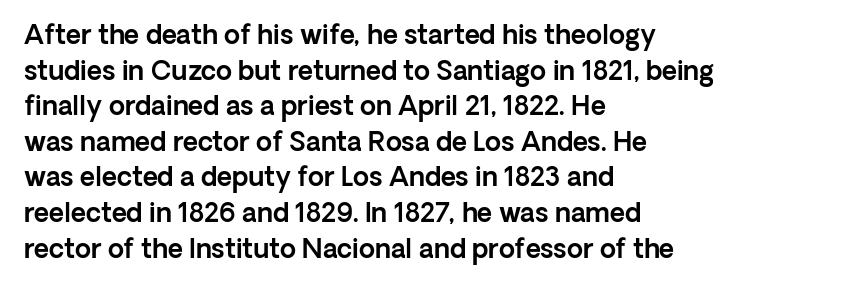
{"italic": "no", "underline": "no", "align": "left", "line_spacing": "normal", "line_spacing_ratio": 1.37, "letter_spacing": "normal", "letter_spacing_em": 0.0, "glyph_px": 26}
